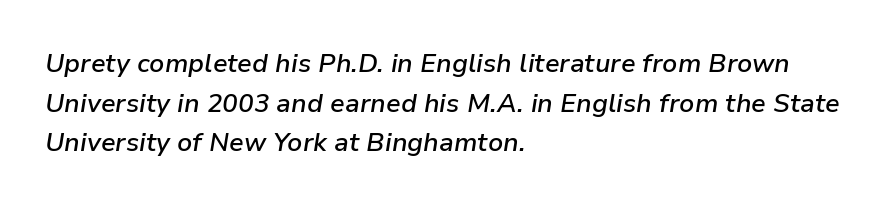
These lines are set flush left with a ragged right edge. Anything drawn beneath the words? Only blank space. Leading matches the norm, producing a regular column. Caption: semibold face, moderately heavy strokes. Compared with ordinary roman type, these characters are visibly tilted.
